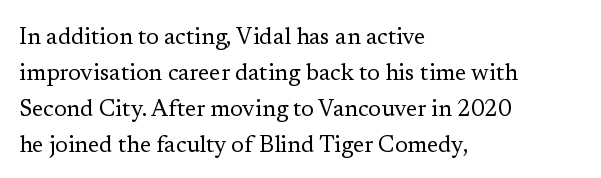
The image shows 23 px text type, upright; set left-aligned, normal line spacing (1.57x), normal letter spacing, not underlined.
